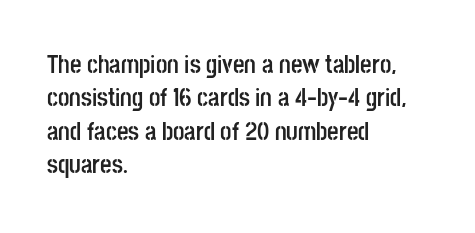
{"italic": "no", "bold": "yes", "underline": "no", "align": "left", "line_spacing": "normal", "line_spacing_ratio": 1.34, "letter_spacing": "normal", "letter_spacing_em": 0.0, "glyph_px": 25}
